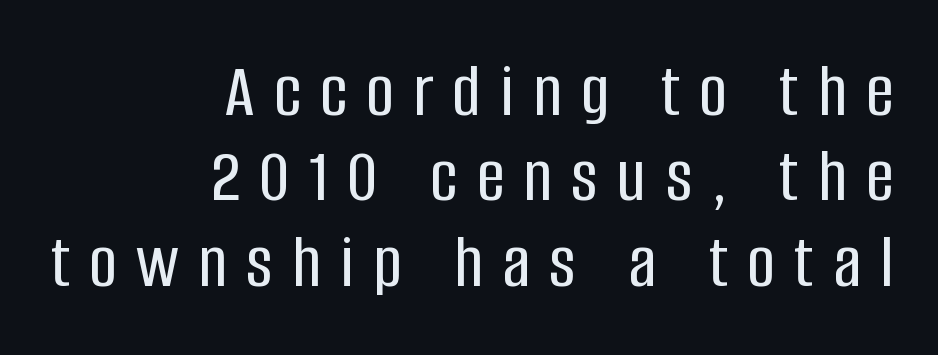
{"serif": "no", "italic": "no", "width": "condensed", "stroke_contrast": "low", "x_height": "large", "monospaced": "no", "underline": "no", "align": "right", "line_spacing": "tight", "line_spacing_ratio": 1.11, "letter_spacing": "wide", "letter_spacing_em": 0.25, "glyph_px": 77}
